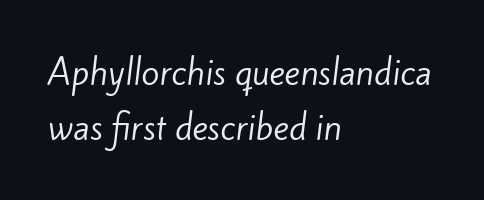
Q: Is the text bold? A: No.
Q: Is the typeface a serif or a sans-serif typeface? A: Sans-serif.
Q: Is the text underlined? A: No.
Q: How is the paragraph aligned? A: Left-aligned.
Q: Is the spacing between letters normal or unusually wide? A: Normal.
Q: Is the spacing between lines tight, normal or loose? A: Normal.
Q: Width (condensed, normal, or wide)? A: Normal.
Q: Stroke contrast? A: Low.
Q: x-height? A: Small.
Q: Monospaced? A: No.
